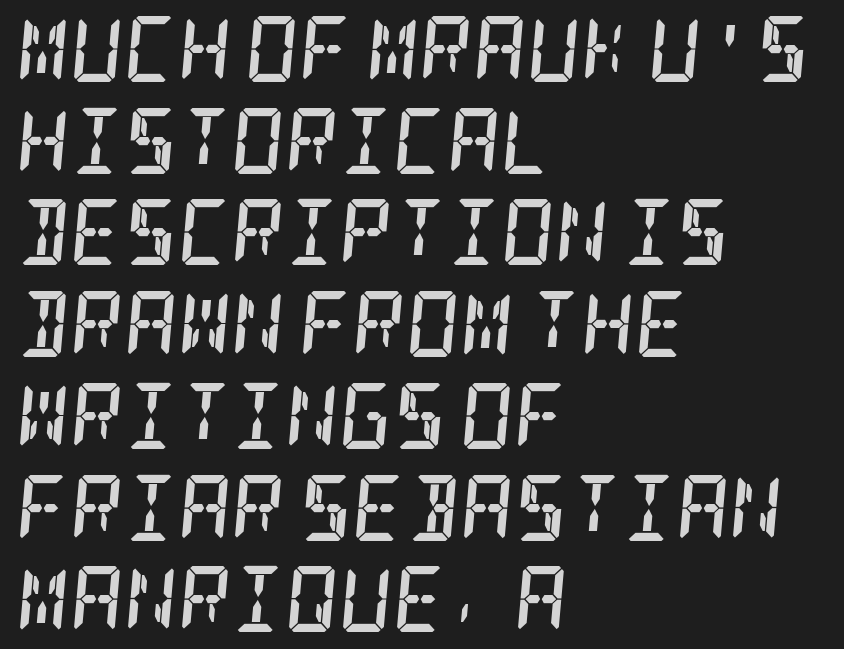
Q: Is the text bold? A: Yes.
Q: Is the text italic (slanted)? A: Yes, it leans right by about 5 degrees.
Q: Is the typeface a serif or a sans-serif typeface? A: Serif.
Q: Is the text underlined? A: No.
Q: How is the paragraph aligned? A: Left-aligned.
Q: Is the spacing between letters normal or unusually wide? A: Normal.
Q: Is the spacing between lines tight, normal or loose? A: Normal.
Q: Width (condensed, normal, or wide)? A: Condensed.
Q: Stroke contrast? A: Low.
Q: x-height? A: Large.
